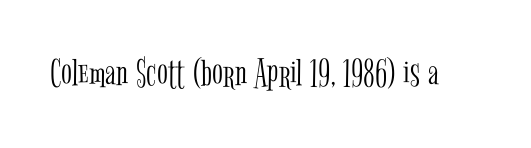
The image shows 40 px light, condensed serif type, upright; set normal letter spacing, not underlined; low stroke contrast and a medium x-height.
